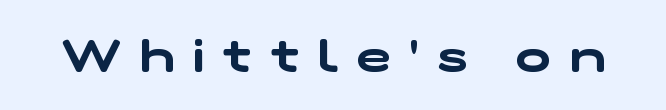
Q: Is the typeface a serif or a sans-serif typeface? A: Sans-serif.
Q: Is the text underlined? A: No.
Q: Is the spacing between letters normal or unusually wide? A: Unusually wide.
Q: Width (condensed, normal, or wide)? A: Wide.
Q: Stroke contrast? A: Low.
Q: x-height? A: Medium.
Q: Monospaced? A: No.
